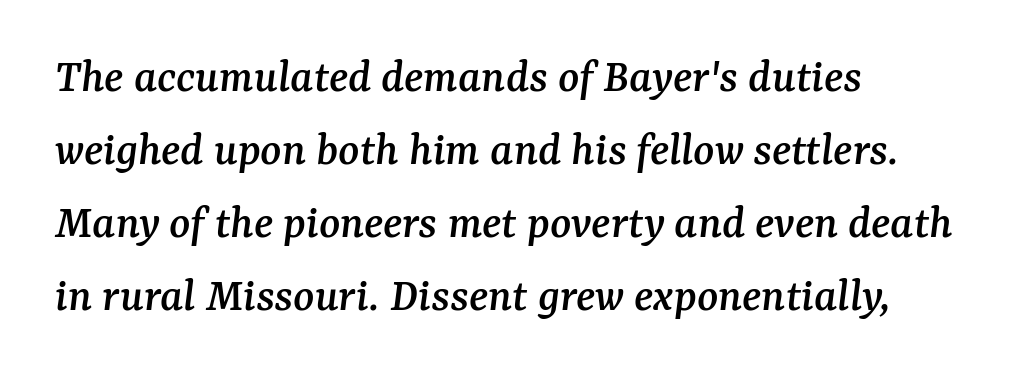
Q: Is the text italic (slanted)? A: Yes, it leans right by about 7 degrees.
Q: Is the typeface a serif or a sans-serif typeface? A: Serif.
Q: Is the text underlined? A: No.
Q: How is the paragraph aligned? A: Left-aligned.
Q: Is the spacing between letters normal or unusually wide? A: Normal.
Q: Is the spacing between lines tight, normal or loose? A: Normal.
Q: Width (condensed, normal, or wide)? A: Normal.
Q: Stroke contrast? A: Medium.
Q: x-height? A: Medium.
Q: Monospaced? A: No.
